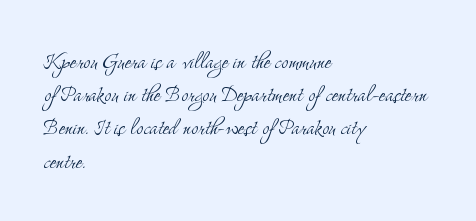
{"bold": "no", "underline": "no", "align": "left", "line_spacing_ratio": 1.23, "letter_spacing": "normal", "letter_spacing_em": 0.0, "glyph_px": 27}
